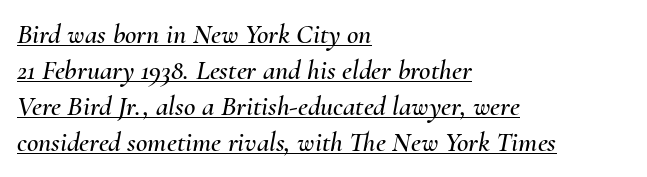
Baseline-to-baseline distance is the conventional proportion of letter height. Beneath each row of characters lies a ruled line. Inter-character spacing is left at the font's built-in metrics. Which margin do the lines hug? The left one — the right edge is uneven.
